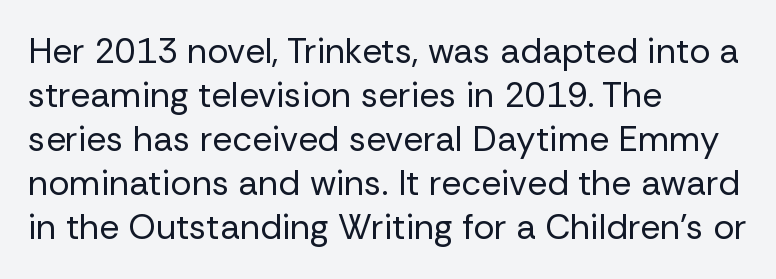
Typographically, this falls in the sans-serif category. No extra tracking has been applied to these lines. Vertically, the passage feels balanced, rows spaced as you'd expect. Reading down the block, your eye returns to a fixed left position each line.
